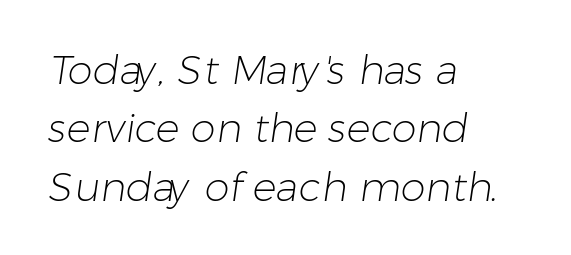
The image shows 40 px light sans-serif type; set left-aligned, normal line spacing (1.46x), normal letter spacing, not underlined; low stroke contrast and a medium x-height.
